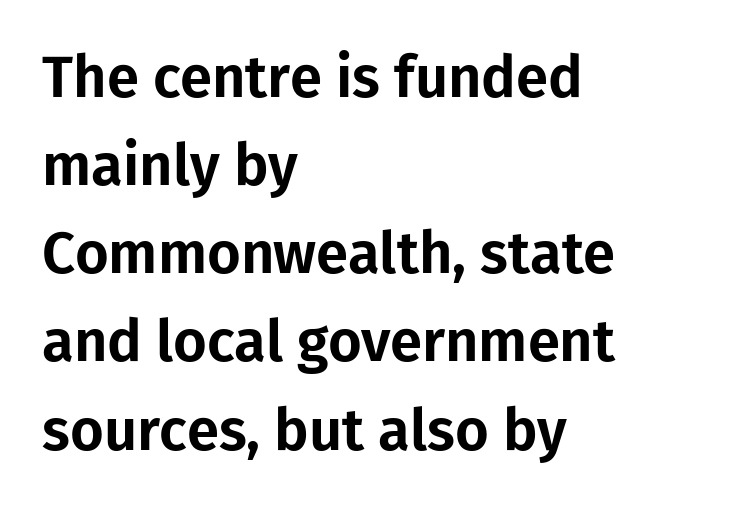
Is the letter spacing exaggerated? No — it looks like the ordinary default. The rendering anchors every line to the left-hand side. Compared with typical paragraphs, the rows here are spaced about the same. The rendering uses natural spacing where letterforms have individual widths. The type sits square on the baseline with zero lean.
